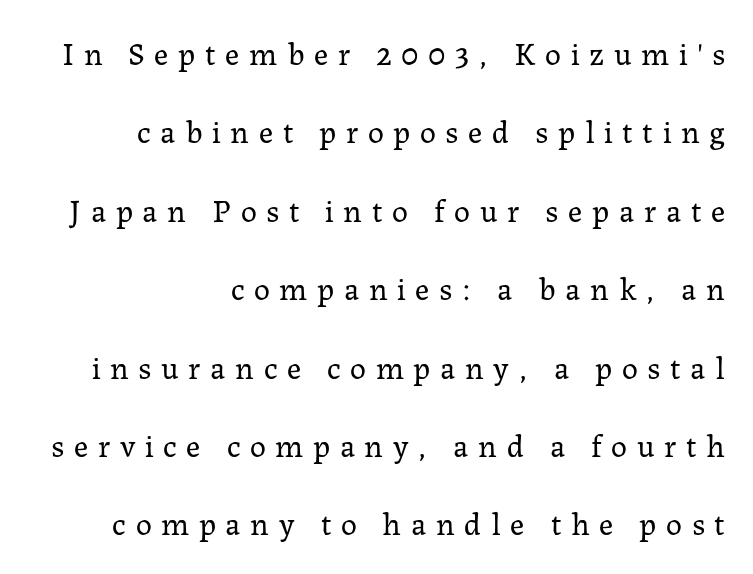
{"serif": "yes", "italic": "no", "bold": "no", "weight": "regular", "width": "normal", "stroke_contrast": "low", "x_height": "medium", "monospaced": "no", "underline": "no", "align": "right", "line_spacing": "loose", "line_spacing_ratio": 2.45, "letter_spacing": "wide", "letter_spacing_em": 0.3, "glyph_px": 32}
